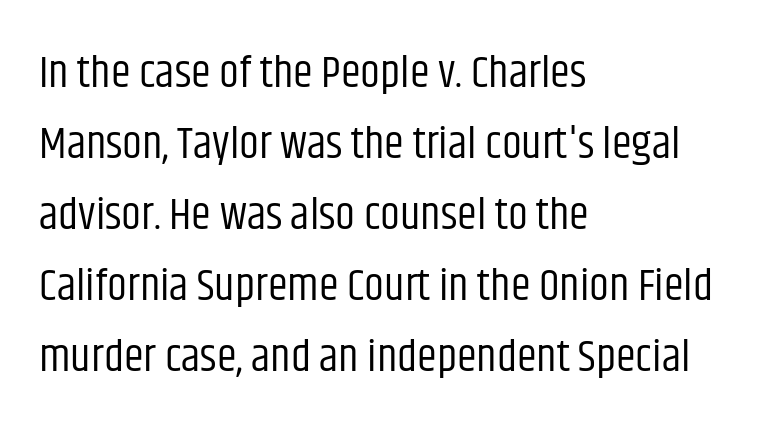
Q: Is the text bold? A: No.
Q: Is the text italic (slanted)? A: No, it is upright.
Q: Is the typeface a serif or a sans-serif typeface? A: Sans-serif.
Q: Is the text underlined? A: No.
Q: How is the paragraph aligned? A: Left-aligned.
Q: Is the spacing between letters normal or unusually wide? A: Normal.
Q: Is the spacing between lines tight, normal or loose? A: Normal.
Q: Width (condensed, normal, or wide)? A: Condensed.
Q: Stroke contrast? A: Low.
Q: x-height? A: Large.
Q: Monospaced? A: No.
